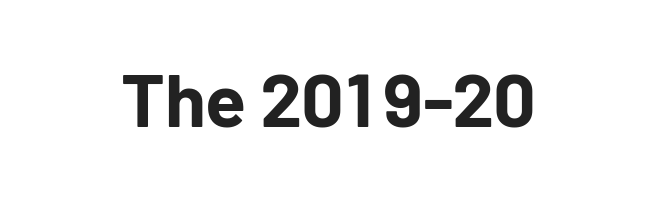
{"serif": "no", "italic": "no", "bold": "yes", "weight": "bold", "width": "normal", "stroke_contrast": "low", "x_height": "medium", "monospaced": "no", "underline": "no", "letter_spacing": "normal", "letter_spacing_em": 0.0, "glyph_px": 75}
